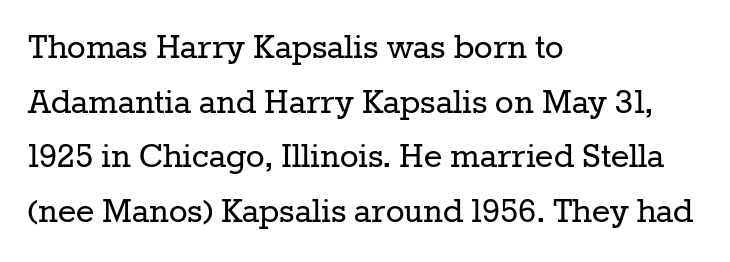
Q: Is the text bold? A: No.
Q: Is the text italic (slanted)? A: No, it is upright.
Q: Is the typeface a serif or a sans-serif typeface? A: Serif.
Q: Is the text underlined? A: No.
Q: How is the paragraph aligned? A: Left-aligned.
Q: Is the spacing between letters normal or unusually wide? A: Normal.
Q: Is the spacing between lines tight, normal or loose? A: Normal.
Q: Width (condensed, normal, or wide)? A: Normal.
Q: Stroke contrast? A: Low.
Q: x-height? A: Medium.
Q: Monospaced? A: No.
